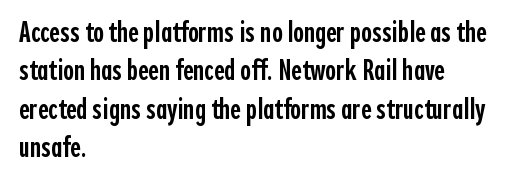
The image shows 29 px semibold, condensed sans-serif type, upright; set left-aligned, normal line spacing (1.32x), normal letter spacing, not underlined; a medium x-height.
